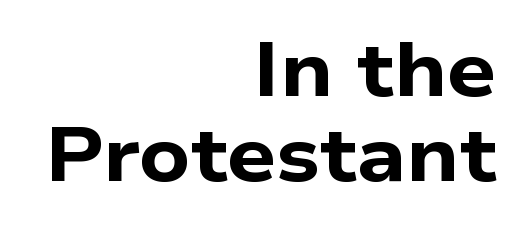
The rendering anchors every line to the right-hand side. The designer went with a sans here, leaving each stem footless. The rendering uses natural spacing where letterforms have individual widths. Letter spacing: default. What's the leading like? Squeezed, with rows nearly overlapping.
